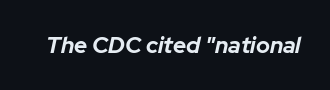
The image shows 23 px bold type, italic (leaning right); set normal letter spacing, not underlined.
